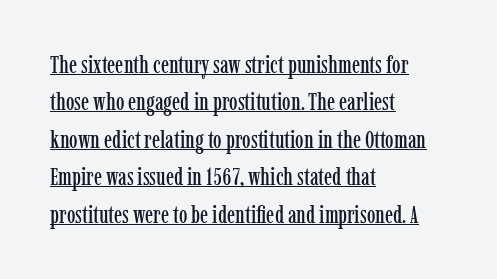
The image shows 24 px text type, upright; set left-aligned, normal line spacing (1.56x), normal letter spacing, underlined.
